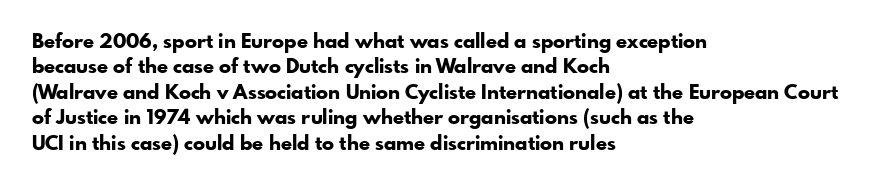
The image shows 20 px bold type, upright; set left-aligned, normal line spacing (1.27x), normal letter spacing, not underlined.
